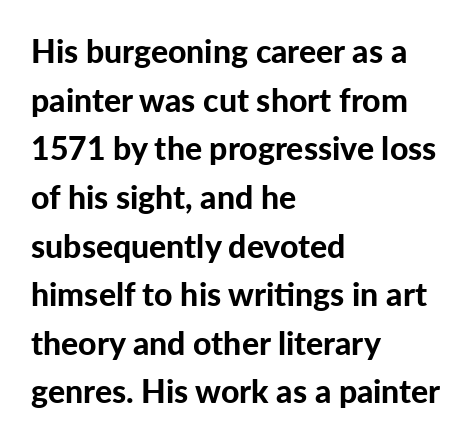
{"serif": "no", "italic": "no", "bold": "yes", "weight": "bold", "width": "normal", "stroke_contrast": "low", "x_height": "medium", "monospaced": "no", "underline": "no", "align": "left", "line_spacing": "normal", "line_spacing_ratio": 1.52, "letter_spacing": "normal", "letter_spacing_em": 0.0, "glyph_px": 32}
